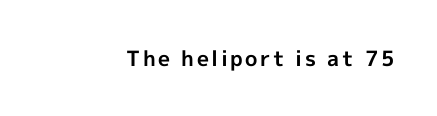
Q: Is the text bold? A: Yes.
Q: Is the text italic (slanted)? A: No, it is upright.
Q: Is the text underlined? A: No.
